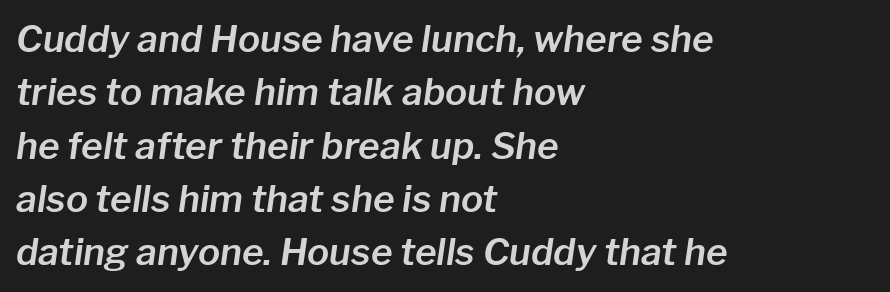
The image shows 37 px text type, italic (leaning right); set left-aligned, normal line spacing (1.44x), normal letter spacing, not underlined; low stroke contrast and a medium x-height.
